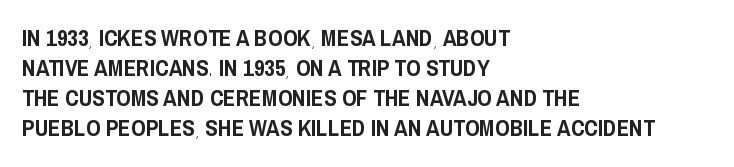
The image shows 23 px text type, upright; set left-aligned, normal line spacing (1.31x), normal letter spacing, not underlined.
